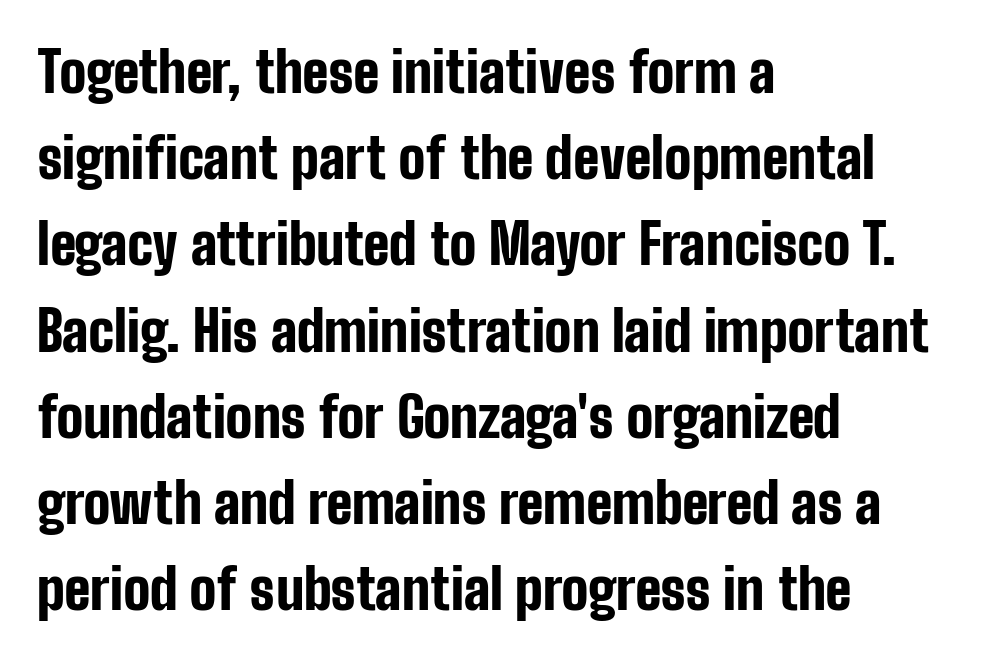
Q: Is the text bold? A: Yes.
Q: Is the text italic (slanted)? A: No, it is upright.
Q: Is the typeface a serif or a sans-serif typeface? A: Sans-serif.
Q: Is the text underlined? A: No.
Q: How is the paragraph aligned? A: Left-aligned.
Q: Is the spacing between letters normal or unusually wide? A: Normal.
Q: Is the spacing between lines tight, normal or loose? A: Normal.
Q: Width (condensed, normal, or wide)? A: Condensed.
Q: Stroke contrast? A: Low.
Q: x-height? A: Medium.
Q: Monospaced? A: No.
